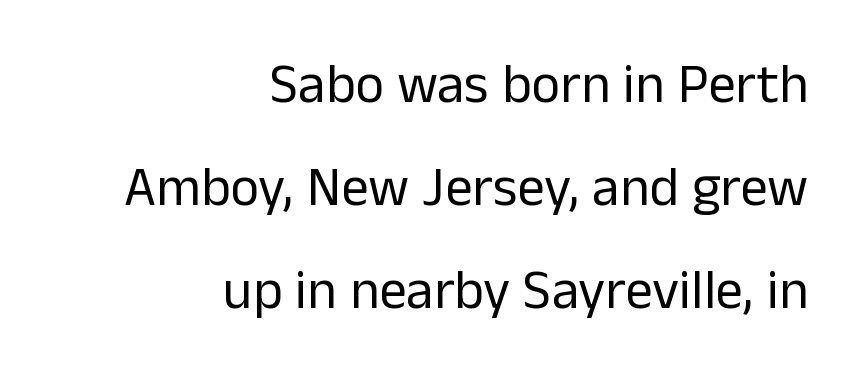
Q: Is the text bold? A: No.
Q: Is the text italic (slanted)? A: No, it is upright.
Q: Is the typeface a serif or a sans-serif typeface? A: Sans-serif.
Q: Is the text underlined? A: No.
Q: How is the paragraph aligned? A: Right-aligned.
Q: Is the spacing between letters normal or unusually wide? A: Normal.
Q: Width (condensed, normal, or wide)? A: Normal.
Q: Stroke contrast? A: Low.
Q: x-height? A: Medium.
Q: Monospaced? A: No.
